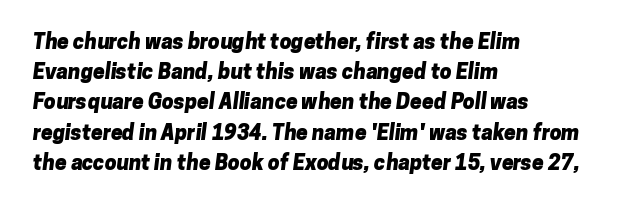
{"bold": "yes", "underline": "no", "align": "left", "line_spacing": "normal", "line_spacing_ratio": 1.44, "letter_spacing": "normal", "letter_spacing_em": 0.0, "glyph_px": 21}
